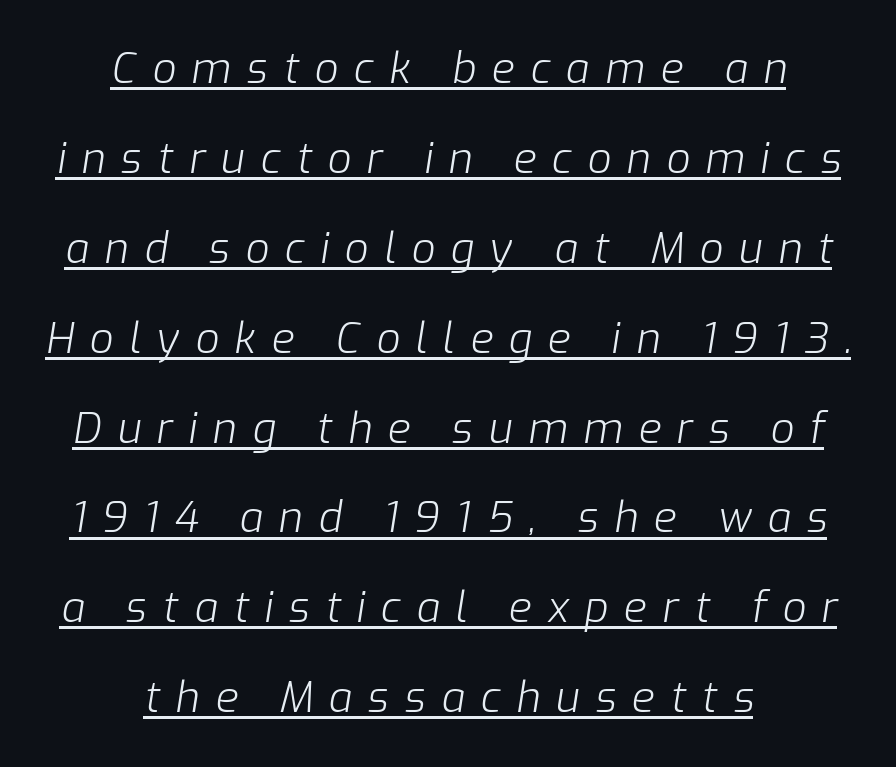
The image shows 42 px light type, italic (leaning right); set centered, loose line spacing (2.14x), unusually wide letter spacing (+0.37 em), underlined; low stroke contrast and a medium x-height.
